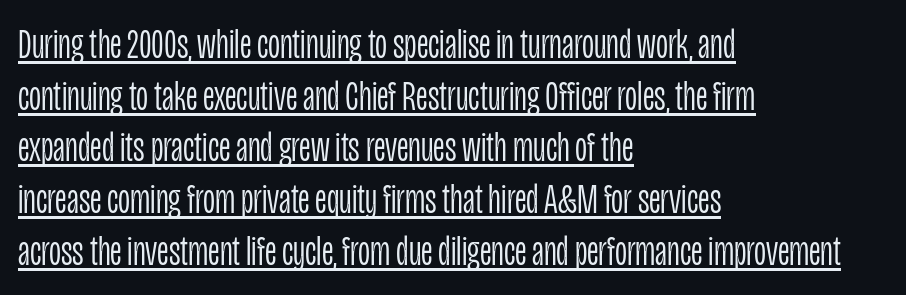
Q: Is the text bold? A: No.
Q: Is the text italic (slanted)? A: No, it is upright.
Q: Is the typeface a serif or a sans-serif typeface? A: Sans-serif.
Q: Is the text underlined? A: Yes.
Q: How is the paragraph aligned? A: Left-aligned.
Q: Is the spacing between letters normal or unusually wide? A: Normal.
Q: Width (condensed, normal, or wide)? A: Condensed.
Q: Stroke contrast? A: Low.
Q: x-height? A: Large.
Q: Monospaced? A: No.
